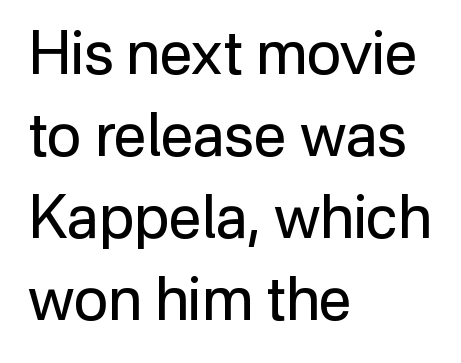
The designer left line spacing at the default. The face used here is proportionally spaced, like ordinary book or web type. Standard letterfit; no display-style spreading of the glyphs. The compositor pushed each line to the left boundary. Ink coverage per letter is moderate at most.
